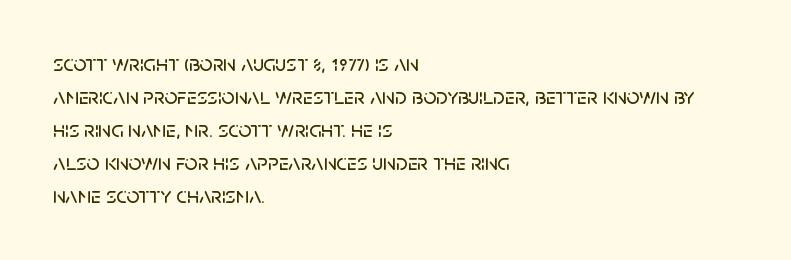
Q: Is the text italic (slanted)? A: No, it is upright.
Q: Is the text underlined? A: No.
Q: How is the paragraph aligned? A: Left-aligned.
Q: Is the spacing between letters normal or unusually wide? A: Normal.
Q: Is the spacing between lines tight, normal or loose? A: Normal.
